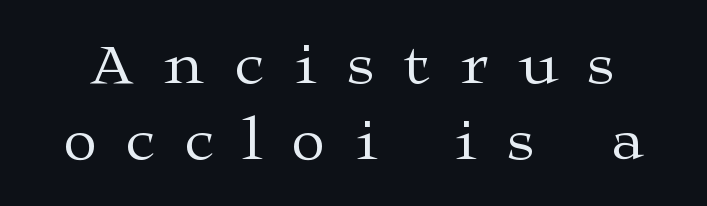
Q: Is the text bold? A: No.
Q: Is the text italic (slanted)? A: No, it is upright.
Q: Is the typeface a serif or a sans-serif typeface? A: Serif.
Q: Is the text underlined? A: No.
Q: Is the spacing between letters normal or unusually wide? A: Unusually wide.
Q: Width (condensed, normal, or wide)? A: Wide.
Q: Stroke contrast? A: Medium.
Q: x-height? A: Medium.
Q: Monospaced? A: No.
